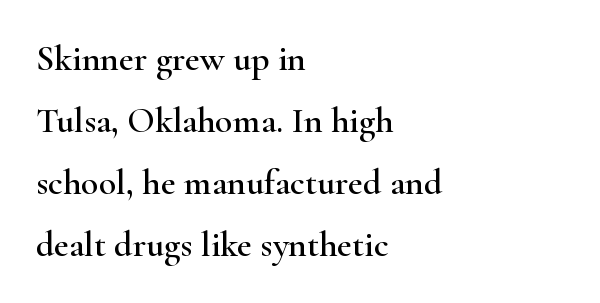
{"serif": "yes", "italic": "no", "width": "wide", "stroke_contrast": "high", "x_height": "small", "monospaced": "no", "underline": "no", "align": "left", "line_spacing_ratio": 1.72, "letter_spacing": "normal", "letter_spacing_em": 0.0, "glyph_px": 36}
